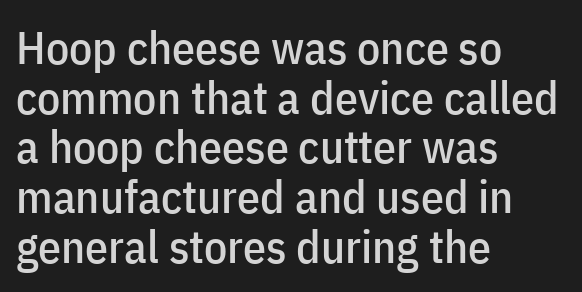
These lines stack with their left ends in a neat column. Does the lettering tilt? It doesn't — this is upright. What kind of face is this? One without serifs — a sans. No extra tracking has been applied to these lines. Looks like regular typesetting: each glyph gets only the width it needs.
